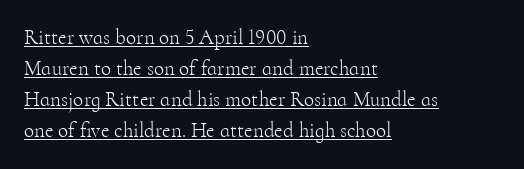
The image shows 21 px text type, upright; set left-aligned, normal line spacing (1.48x), normal letter spacing, underlined.
